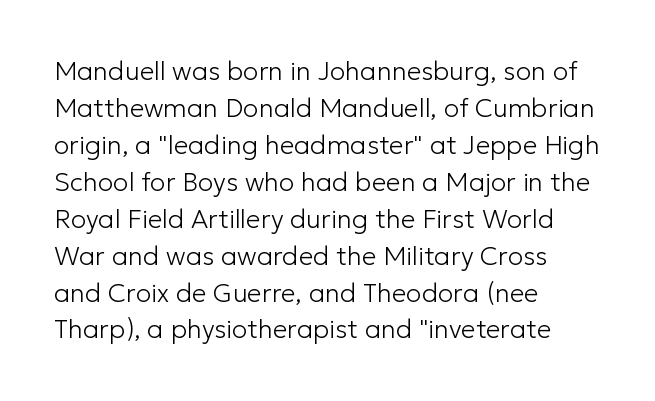
The image shows 26 px text type, upright; set left-aligned, normal line spacing (1.42x), normal letter spacing, not underlined.
